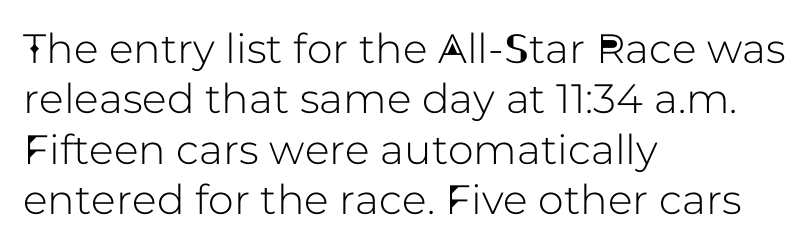
The image shows 41 px sans-serif type, upright; set left-aligned, line spacing 1.23x, normal letter spacing, not underlined; low stroke contrast and a medium x-height.
